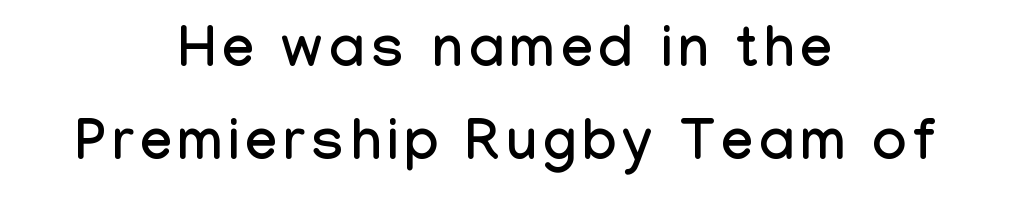
Unlike a traditional serif, this face leaves its strokes unadorned. The rendering positions every line midway between the sides. The passage shown is typed in a proportional face where columns would drift. Style check: upright. The leading is moderate, giving the passage an even texture. Glance below the letters and you will spot only blank space.
